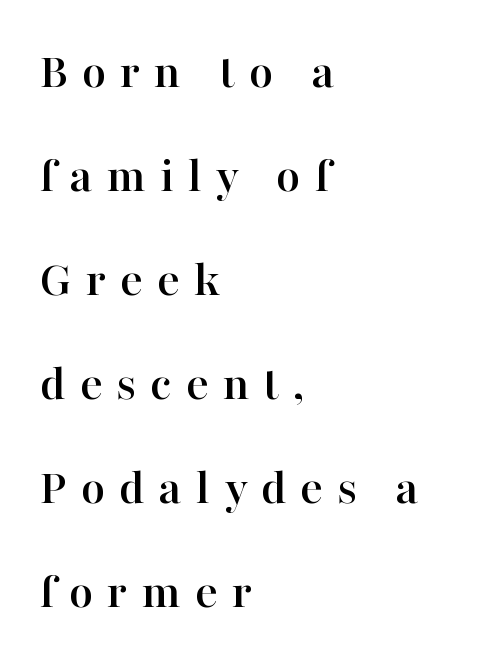
{"serif": "yes", "italic": "no", "width": "normal", "stroke_contrast": "high", "x_height": "medium", "monospaced": "no", "underline": "no", "align": "left", "line_spacing": "loose", "line_spacing_ratio": 2.0, "letter_spacing": "wide", "letter_spacing_em": 0.27, "glyph_px": 52}
